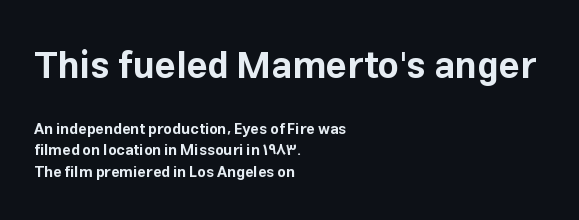
{"serif": "no", "italic": "no", "bold": "yes", "weight": "bold", "width": "normal", "stroke_contrast": "low", "x_height": "medium", "monospaced": "no", "underline": "no", "align": "left", "line_spacing": "normal", "line_spacing_ratio": 1.42, "letter_spacing": "normal", "letter_spacing_em": 0.0, "larger_block": "first", "size_ratio": 2.47, "glyph_px": 37}
